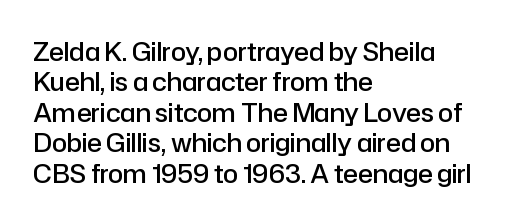
This is moderately heavy type, rendered in semibold. The lines are quadded left. The words here are not underlined. Look at the tracking — it's just the regular setting, nothing added. No italicization has been applied; the sample stays upright.
